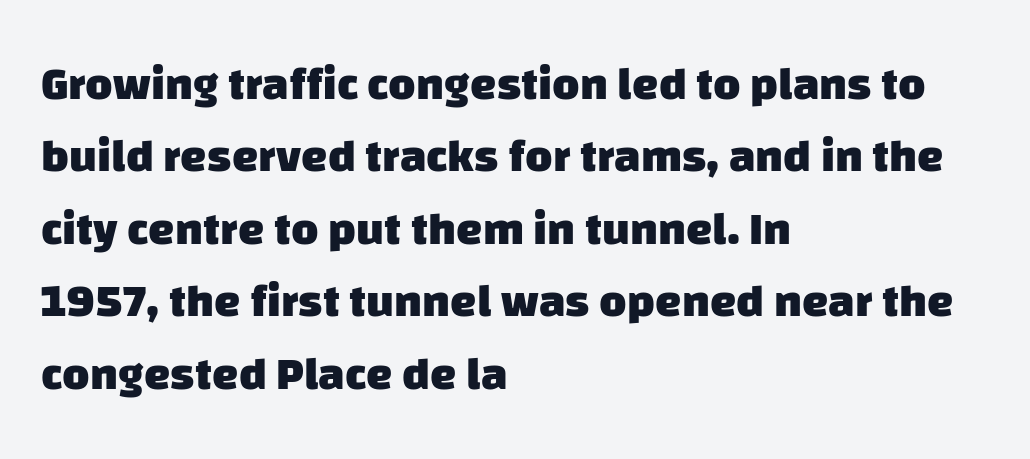
Q: Is the text bold? A: Yes.
Q: Is the typeface a serif or a sans-serif typeface? A: Sans-serif.
Q: Is the text underlined? A: No.
Q: How is the paragraph aligned? A: Left-aligned.
Q: Is the spacing between letters normal or unusually wide? A: Normal.
Q: Is the spacing between lines tight, normal or loose? A: Normal.
Q: Width (condensed, normal, or wide)? A: Normal.
Q: Stroke contrast? A: Low.
Q: x-height? A: Large.
Q: Monospaced? A: No.
